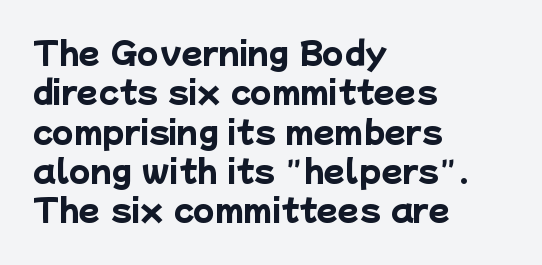
{"serif": "no", "bold": "yes", "weight": "heavy", "width": "normal", "stroke_contrast": "low", "x_height": "medium", "monospaced": "no", "underline": "no", "align": "left", "line_spacing": "normal", "line_spacing_ratio": 1.27, "letter_spacing": "normal", "letter_spacing_em": 0.0, "glyph_px": 31}
